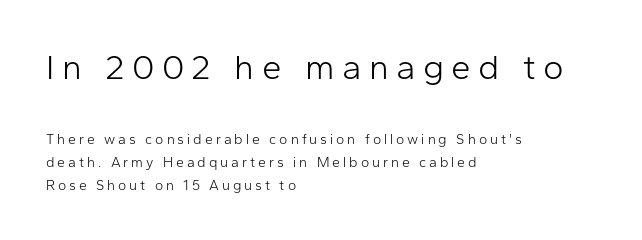
The image shows 35 px light sans-serif type, upright; set left-aligned, normal line spacing (1.63x), unusually wide letter spacing (+0.21 em), not underlined; the first (top) block is 2.5x larger; low stroke contrast and a medium x-height.
